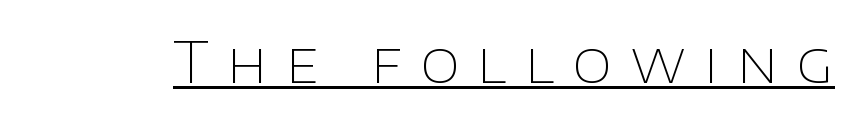
{"serif": "no", "italic": "no", "bold": "no", "weight": "thin", "width": "normal", "stroke_contrast": "low", "x_height": "large", "monospaced": "no", "underline": "yes", "letter_spacing": "wide", "letter_spacing_em": 0.32, "glyph_px": 57}
